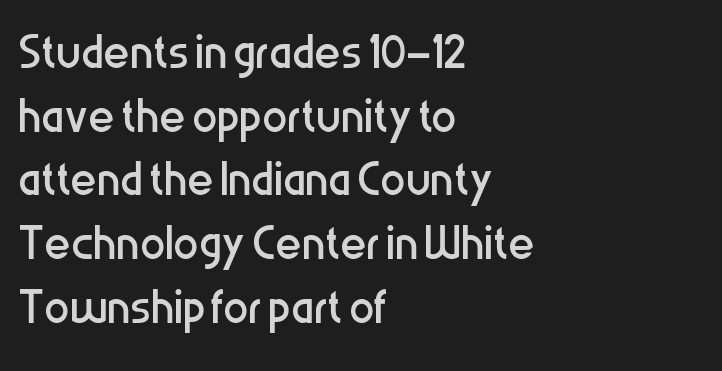
{"serif": "no", "italic": "no", "bold": "no", "weight": "regular", "width": "condensed", "stroke_contrast": "low", "x_height": "medium", "monospaced": "no", "underline": "no", "align": "left", "line_spacing": "tight", "line_spacing_ratio": 1.01, "letter_spacing": "normal", "letter_spacing_em": 0.0, "glyph_px": 63}
